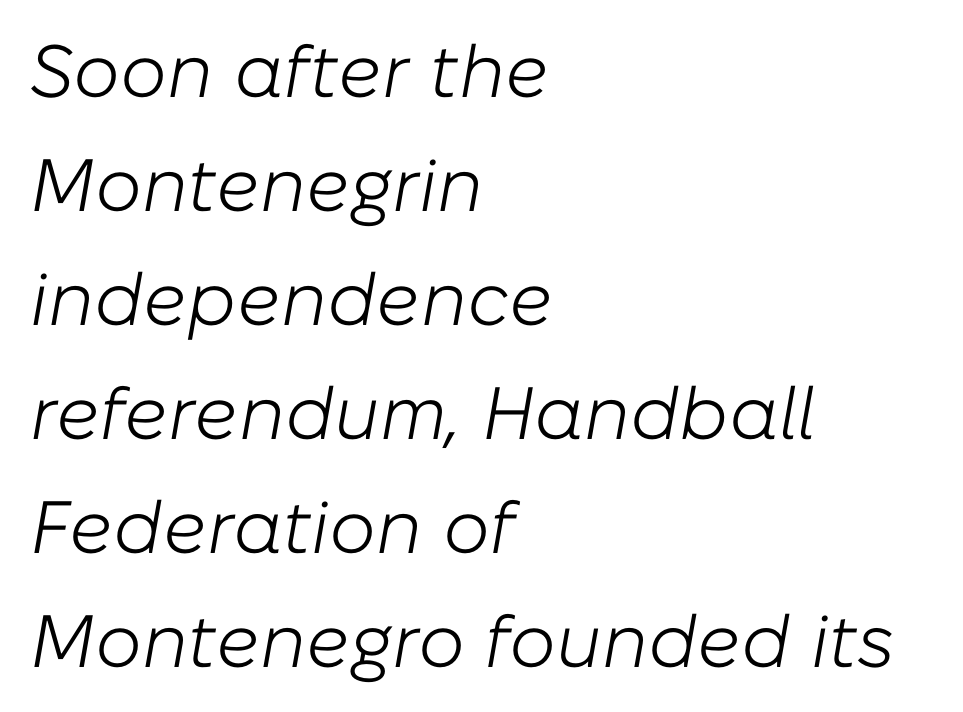
{"italic": "yes", "lean": "right", "slant_degrees": 10, "bold": "no", "weight": "light", "width": "normal", "stroke_contrast": "low", "x_height": "medium", "monospaced": "no", "underline": "no", "align": "left", "line_spacing": "normal", "line_spacing_ratio": 1.54, "letter_spacing": "normal", "letter_spacing_em": 0.0, "glyph_px": 74}
